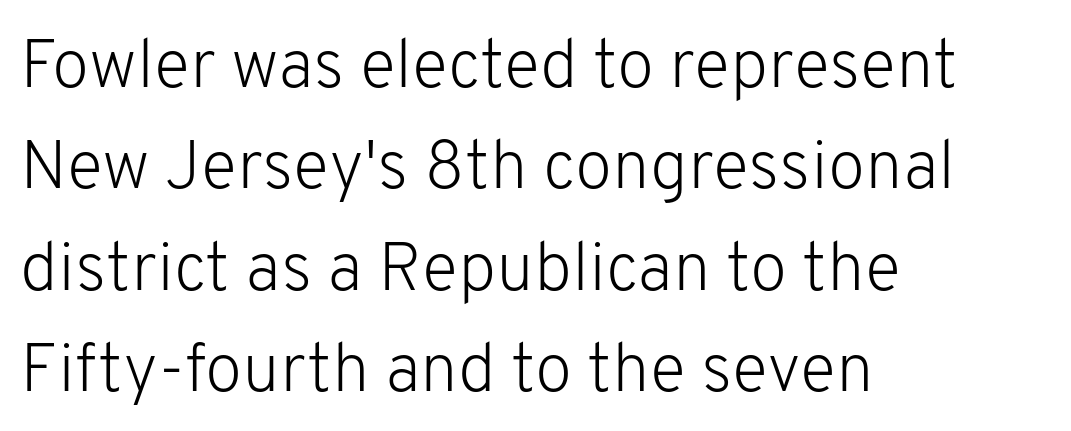
Q: Is the text bold? A: No.
Q: Is the text italic (slanted)? A: No, it is upright.
Q: Is the typeface a serif or a sans-serif typeface? A: Sans-serif.
Q: Is the text underlined? A: No.
Q: How is the paragraph aligned? A: Left-aligned.
Q: Is the spacing between letters normal or unusually wide? A: Normal.
Q: Is the spacing between lines tight, normal or loose? A: Normal.
Q: Width (condensed, normal, or wide)? A: Normal.
Q: Stroke contrast? A: Low.
Q: x-height? A: Medium.
Q: Monospaced? A: No.
